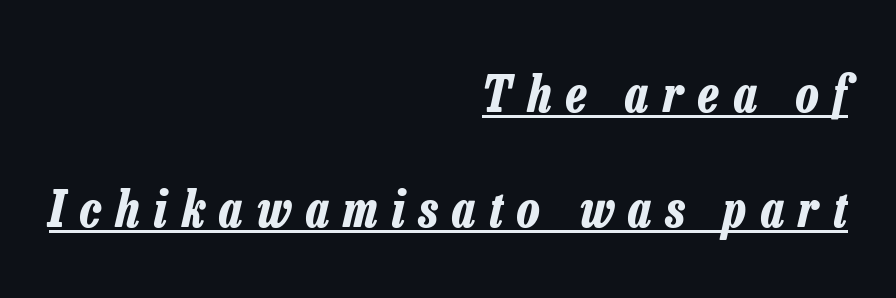
{"italic": "yes", "lean": "right", "slant_degrees": 13, "bold": "yes", "weight": "bold", "width": "condensed", "stroke_contrast": "low", "x_height": "medium", "monospaced": "no", "underline": "yes", "align": "right", "line_spacing": "loose", "line_spacing_ratio": 2.3, "letter_spacing": "wide", "letter_spacing_em": 0.29, "glyph_px": 50}
